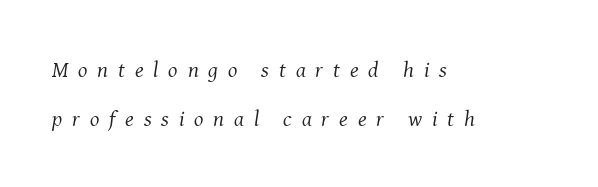
{"italic": "yes", "lean": "right", "slant_degrees": 8, "bold": "no", "underline": "no", "align": "left", "line_spacing": "loose", "line_spacing_ratio": 2.21, "letter_spacing": "wide", "letter_spacing_em": 0.45, "glyph_px": 22}
